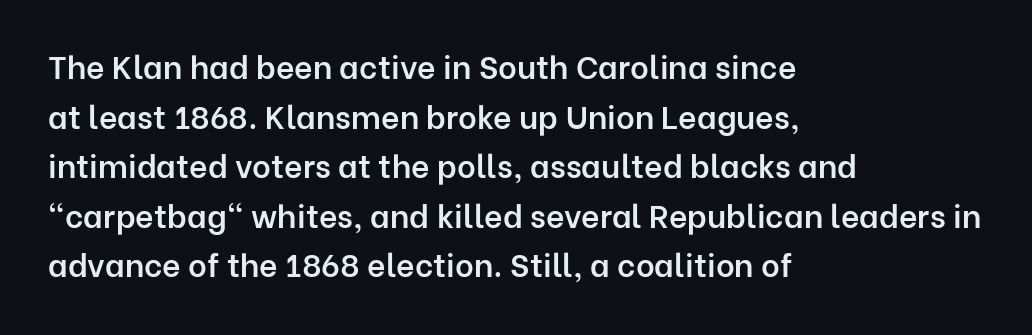
Q: Is the text bold? A: Semi-bold.
Q: Is the text italic (slanted)? A: No, it is upright.
Q: Is the typeface a serif or a sans-serif typeface? A: Sans-serif.
Q: Is the text underlined? A: No.
Q: How is the paragraph aligned? A: Left-aligned.
Q: Is the spacing between letters normal or unusually wide? A: Normal.
Q: Is the spacing between lines tight, normal or loose? A: Normal.
Q: Width (condensed, normal, or wide)? A: Normal.
Q: Stroke contrast? A: Low.
Q: x-height? A: Medium.
Q: Monospaced? A: No.
